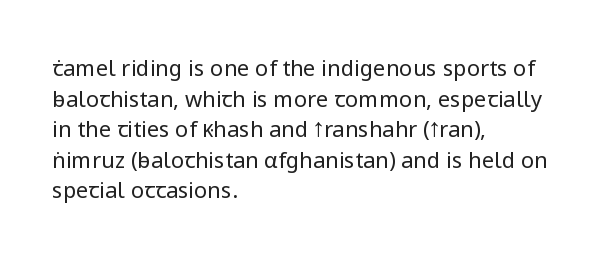
Q: Is the text bold? A: No.
Q: Is the text italic (slanted)? A: No, it is upright.
Q: Is the text underlined? A: No.
Q: How is the paragraph aligned? A: Left-aligned.
Q: Is the spacing between letters normal or unusually wide? A: Normal.
Q: Is the spacing between lines tight, normal or loose? A: Normal.
